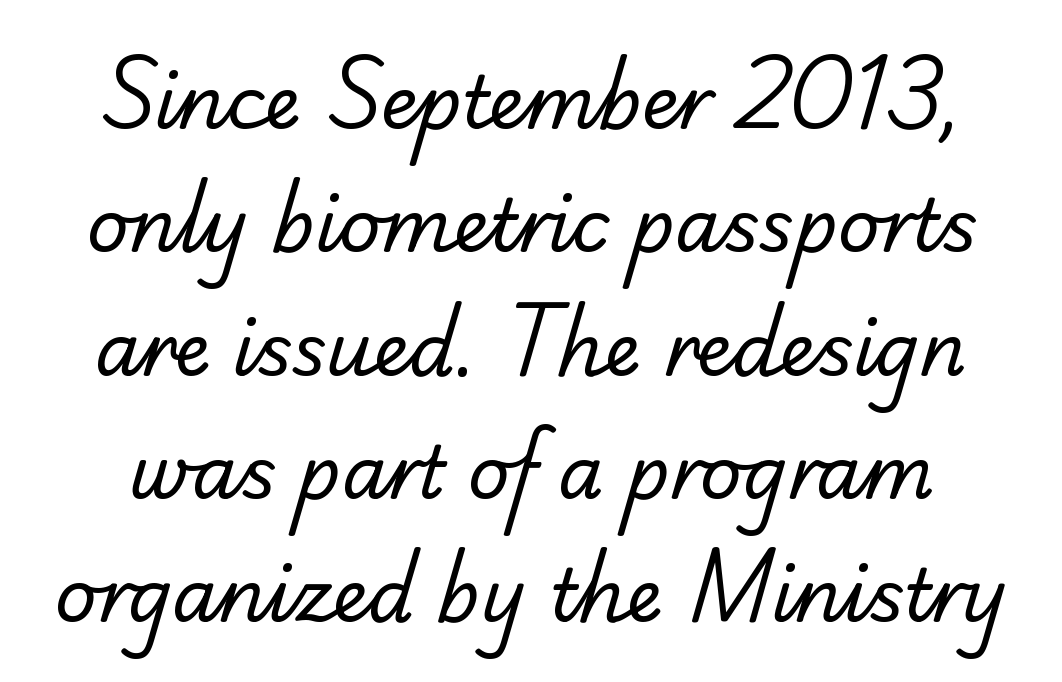
Q: Is the text bold? A: No.
Q: Is the typeface a serif or a sans-serif typeface? A: Sans-serif.
Q: Is the text underlined? A: No.
Q: Is the spacing between letters normal or unusually wide? A: Normal.
Q: Is the spacing between lines tight, normal or loose? A: Normal.
Q: Width (condensed, normal, or wide)? A: Normal.
Q: Stroke contrast? A: Low.
Q: x-height? A: Small.
Q: Monospaced? A: No.
